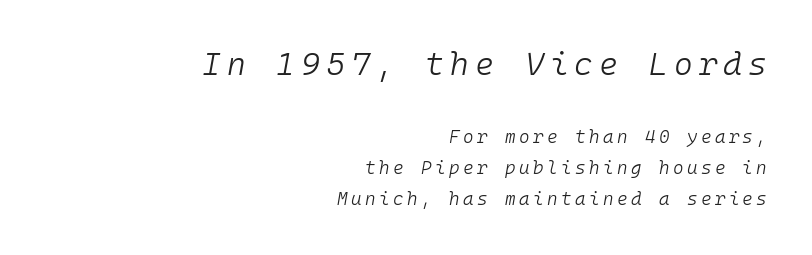
Q: Is the text bold? A: No.
Q: Is the text italic (slanted)? A: Yes, it leans right by about 10 degrees.
Q: Is the text underlined? A: No.
Q: How is the paragraph aligned? A: Right-aligned.
Q: Which block of text is set in a larger size, the first (top) or the second (bottom)? A: The first (top) one.
Q: Width (condensed, normal, or wide)? A: Normal.
Q: Stroke contrast? A: Low.
Q: x-height? A: Medium.
Q: Monospaced? A: Yes.
